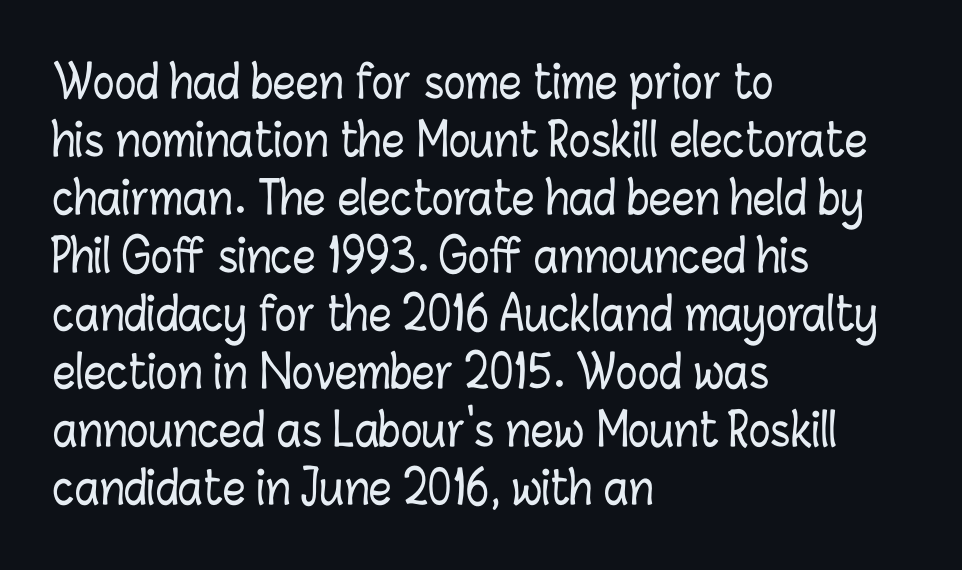
{"italic": "no", "width": "condensed", "stroke_contrast": "low", "x_height": "medium", "monospaced": "no", "underline": "no", "align": "left", "line_spacing": "normal", "line_spacing_ratio": 1.29, "letter_spacing": "normal", "letter_spacing_em": 0.0, "glyph_px": 45}
